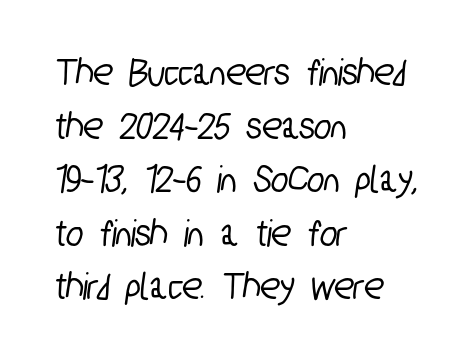
{"serif": "no", "width": "condensed", "stroke_contrast": "low", "x_height": "medium", "monospaced": "no", "underline": "no", "align": "left", "line_spacing": "normal", "line_spacing_ratio": 1.34, "letter_spacing": "normal", "letter_spacing_em": 0.0, "glyph_px": 40}
